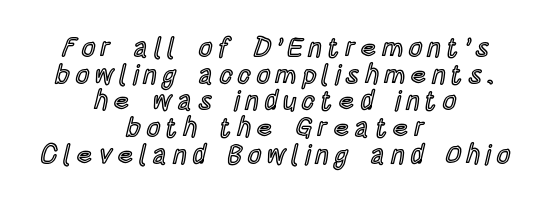
{"underline": "no", "align": "center", "line_spacing": "tight", "line_spacing_ratio": 0.99, "letter_spacing": "wide", "letter_spacing_em": 0.2, "glyph_px": 27}
